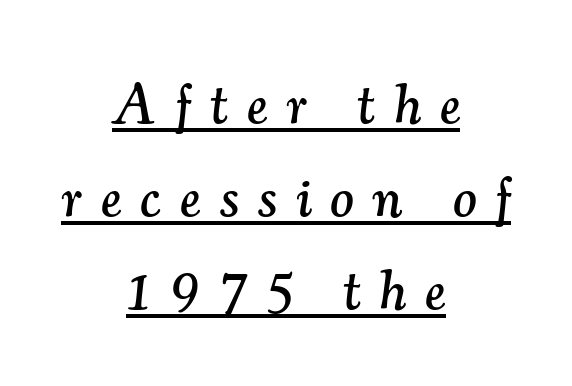
Q: Is the text italic (slanted)? A: Yes, it leans right by about 7 degrees.
Q: Is the typeface a serif or a sans-serif typeface? A: Serif.
Q: Is the text underlined? A: Yes.
Q: How is the paragraph aligned? A: Centered.
Q: Is the spacing between letters normal or unusually wide? A: Unusually wide.
Q: Is the spacing between lines tight, normal or loose? A: Normal.
Q: Width (condensed, normal, or wide)? A: Normal.
Q: Stroke contrast? A: Medium.
Q: x-height? A: Small.
Q: Monospaced? A: No.
